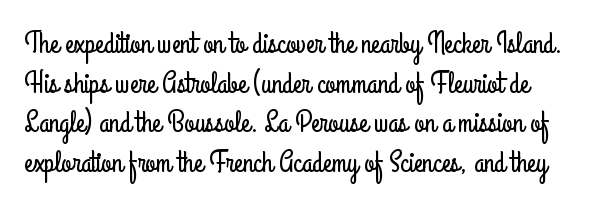
The image shows 29 px condensed sans-serif type; set normal line spacing (1.37x), normal letter spacing, not underlined; low stroke contrast and a small x-height.
